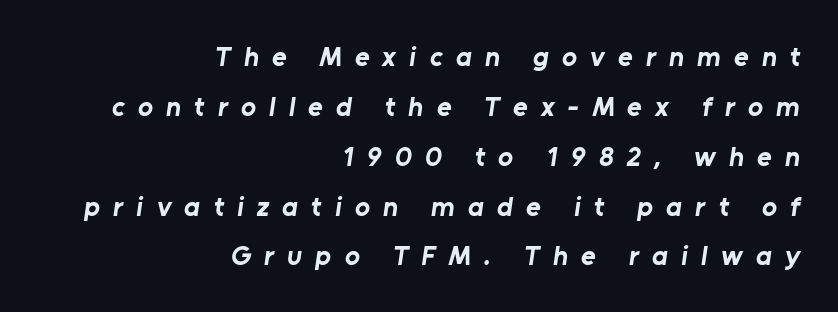
{"serif": "no", "bold": "yes", "weight": "bold", "width": "normal", "stroke_contrast": "low", "x_height": "medium", "monospaced": "no", "underline": "no", "align": "right", "line_spacing_ratio": 1.78, "letter_spacing": "wide", "letter_spacing_em": 0.47, "glyph_px": 28}
